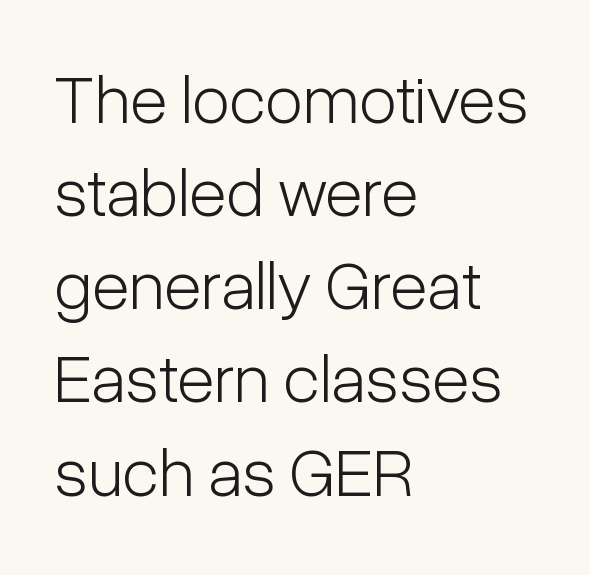
{"serif": "no", "italic": "no", "bold": "no", "weight": "light", "width": "condensed", "stroke_contrast": "low", "x_height": "medium", "monospaced": "no", "underline": "no", "align": "left", "line_spacing": "normal", "line_spacing_ratio": 1.35, "letter_spacing": "normal", "letter_spacing_em": 0.0, "glyph_px": 69}
